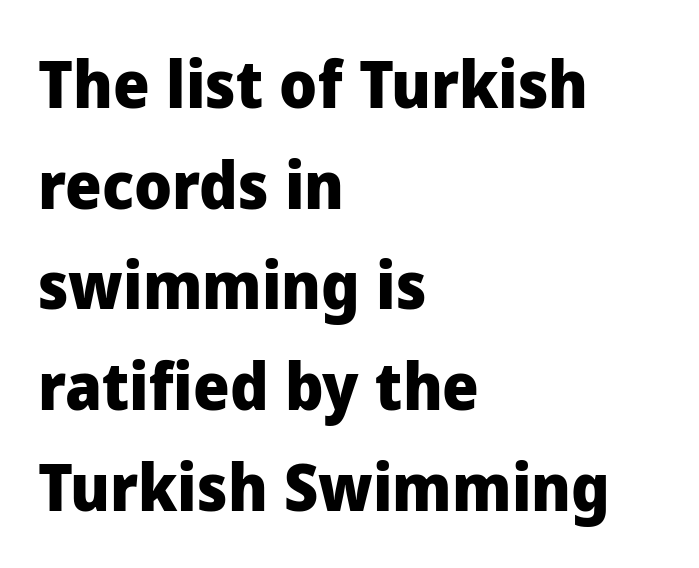
{"serif": "no", "italic": "no", "bold": "yes", "weight": "heavy", "width": "normal", "stroke_contrast": "low", "x_height": "medium", "monospaced": "no", "underline": "no", "align": "left", "line_spacing": "normal", "line_spacing_ratio": 1.55, "letter_spacing": "normal", "letter_spacing_em": 0.0, "glyph_px": 65}
